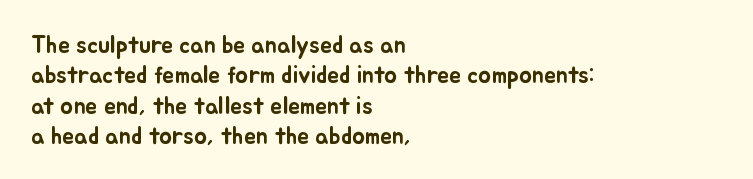
Q: Is the text italic (slanted)? A: No, it is upright.
Q: Is the text underlined? A: No.
Q: How is the paragraph aligned? A: Left-aligned.
Q: Is the spacing between letters normal or unusually wide? A: Normal.
Q: Is the spacing between lines tight, normal or loose? A: Normal.
